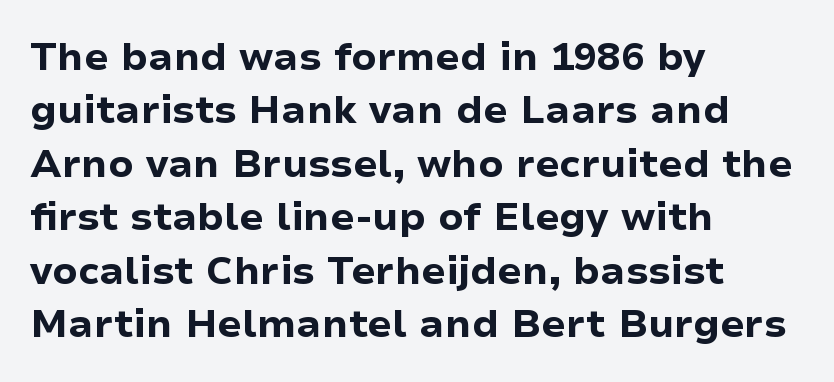
{"serif": "no", "italic": "no", "bold": "yes", "weight": "bold", "width": "normal", "stroke_contrast": "low", "x_height": "medium", "monospaced": "no", "underline": "no", "align": "left", "line_spacing": "normal", "line_spacing_ratio": 1.37, "letter_spacing": "normal", "letter_spacing_em": 0.0, "glyph_px": 39}
